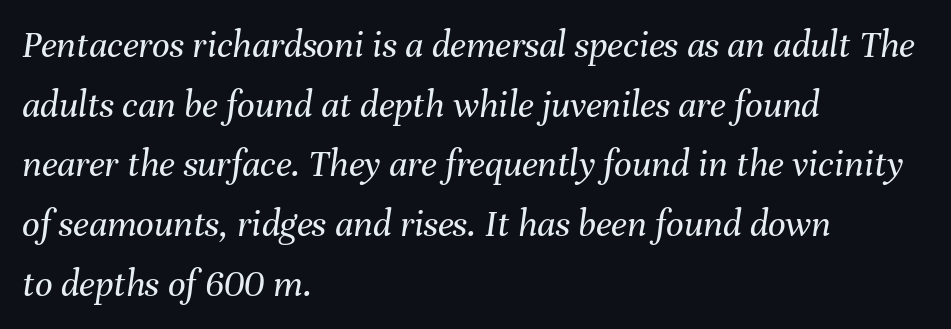
Q: Is the text bold? A: No.
Q: Is the text italic (slanted)? A: Yes, it leans right by about 8 degrees.
Q: Is the text underlined? A: No.
Q: How is the paragraph aligned? A: Left-aligned.
Q: Is the spacing between letters normal or unusually wide? A: Normal.
Q: Is the spacing between lines tight, normal or loose? A: Normal.
Q: Width (condensed, normal, or wide)? A: Normal.
Q: Stroke contrast? A: Medium.
Q: x-height? A: Medium.
Q: Monospaced? A: No.
